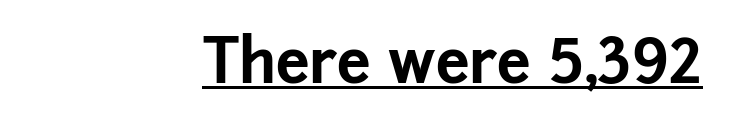
Think of a printed novel: that variable character pitch is what you see here. It's the straight-up-and-down kind of type. On the weight axis this lands at bold, roughly 700. Glance below the letters and you will spot a drawn line.
